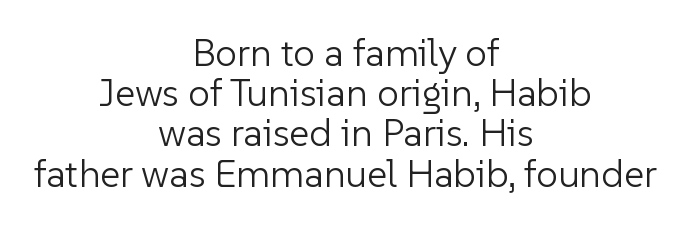
The image shows 39 px light sans-serif type, upright; set centered, tight line spacing (1.03x), normal letter spacing, not underlined; low stroke contrast and a medium x-height.
